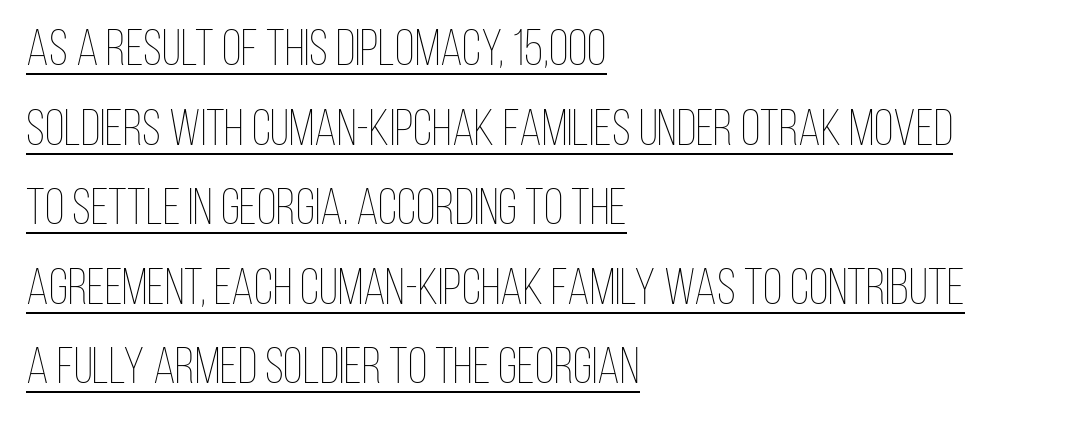
{"italic": "no", "bold": "no", "weight": "thin", "width": "condensed", "stroke_contrast": "low", "x_height": "large", "monospaced": "no", "underline": "yes", "align": "left", "line_spacing": "normal", "line_spacing_ratio": 1.56, "letter_spacing": "normal", "letter_spacing_em": 0.0, "glyph_px": 51}
